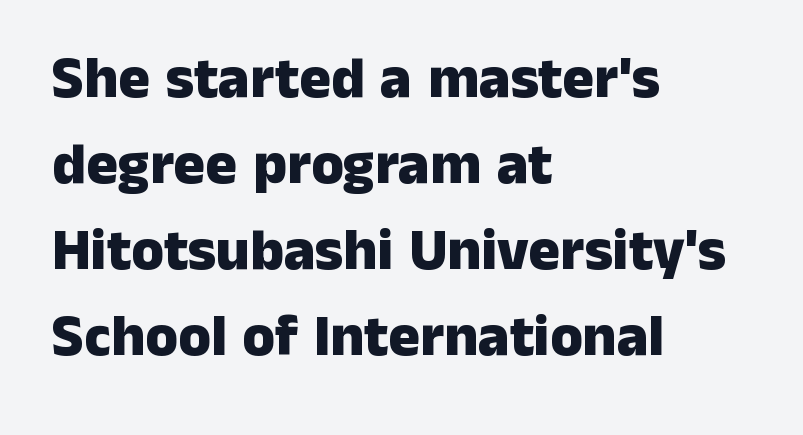
The image shows 59 px heavy sans-serif type, upright; set left-aligned, normal line spacing (1.46x), normal letter spacing, not underlined; low stroke contrast and a medium x-height.
